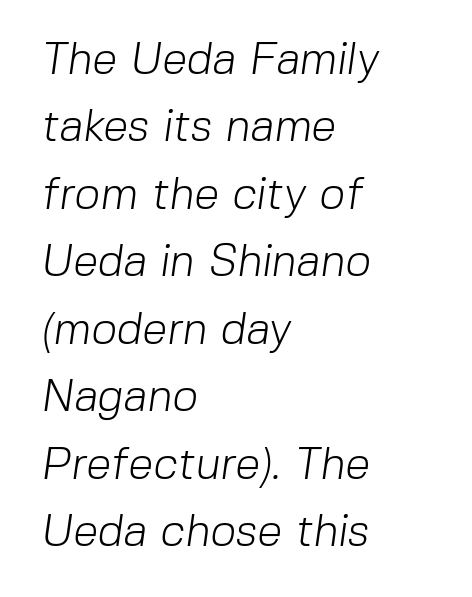
The image shows 45 px light sans-serif type; set left-aligned, normal line spacing (1.5x), normal letter spacing, not underlined; low stroke contrast and a medium x-height.
